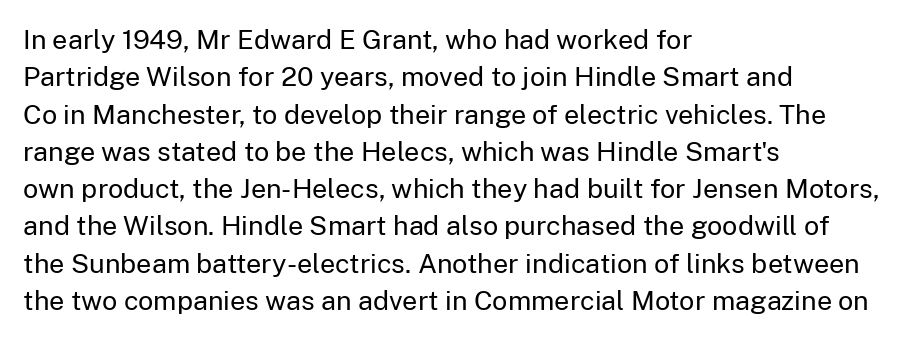
The image shows 27 px text type, upright; set left-aligned, normal line spacing (1.38x), normal letter spacing, not underlined.
